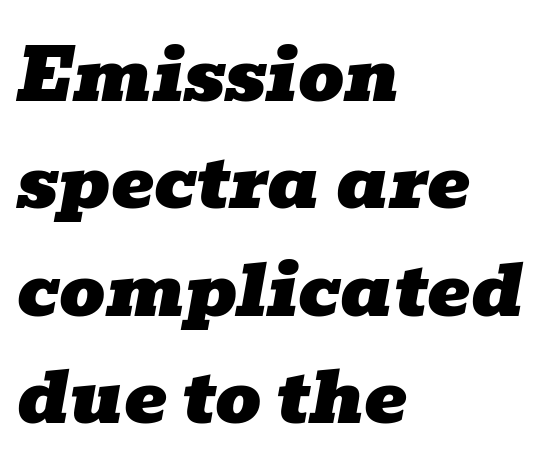
Q: Is the text italic (slanted)? A: Yes, it leans right by about 10 degrees.
Q: Is the typeface a serif or a sans-serif typeface? A: Serif.
Q: Is the text underlined? A: No.
Q: How is the paragraph aligned? A: Left-aligned.
Q: Is the spacing between letters normal or unusually wide? A: Normal.
Q: Is the spacing between lines tight, normal or loose? A: Normal.
Q: Width (condensed, normal, or wide)? A: Wide.
Q: Stroke contrast? A: Low.
Q: x-height? A: Medium.
Q: Monospaced? A: No.
